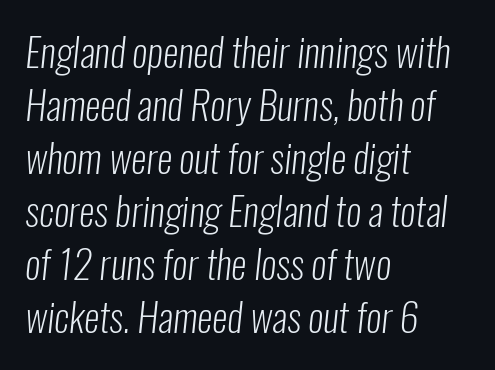
{"serif": "no", "bold": "no", "weight": "light", "width": "condensed", "stroke_contrast": "low", "x_height": "medium", "monospaced": "no", "underline": "no", "align": "left", "line_spacing": "normal", "line_spacing_ratio": 1.36, "letter_spacing": "normal", "letter_spacing_em": 0.0, "glyph_px": 39}
